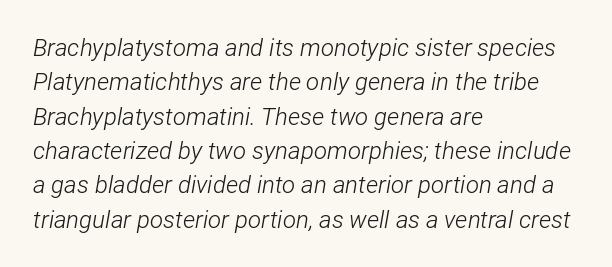
{"italic": "yes", "lean": "right", "slant_degrees": 12, "bold": "no", "underline": "no", "align": "left", "line_spacing": "normal", "line_spacing_ratio": 1.43, "letter_spacing": "normal", "letter_spacing_em": 0.0, "glyph_px": 24}
